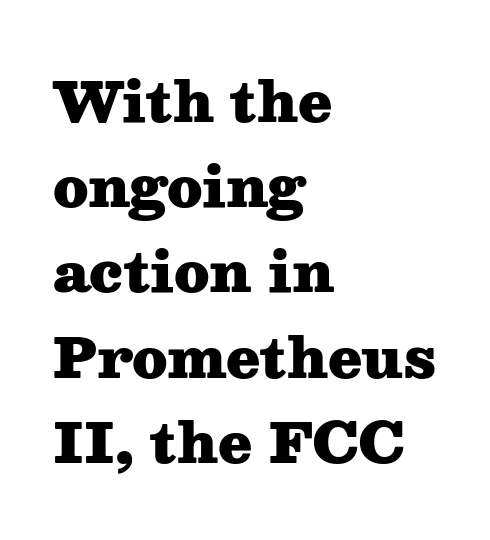
Q: Is the text bold? A: Yes.
Q: Is the text italic (slanted)? A: No, it is upright.
Q: Is the typeface a serif or a sans-serif typeface? A: Serif.
Q: Is the text underlined? A: No.
Q: How is the paragraph aligned? A: Left-aligned.
Q: Is the spacing between letters normal or unusually wide? A: Normal.
Q: Is the spacing between lines tight, normal or loose? A: Normal.
Q: Width (condensed, normal, or wide)? A: Wide.
Q: Stroke contrast? A: Medium.
Q: x-height? A: Medium.
Q: Monospaced? A: No.
